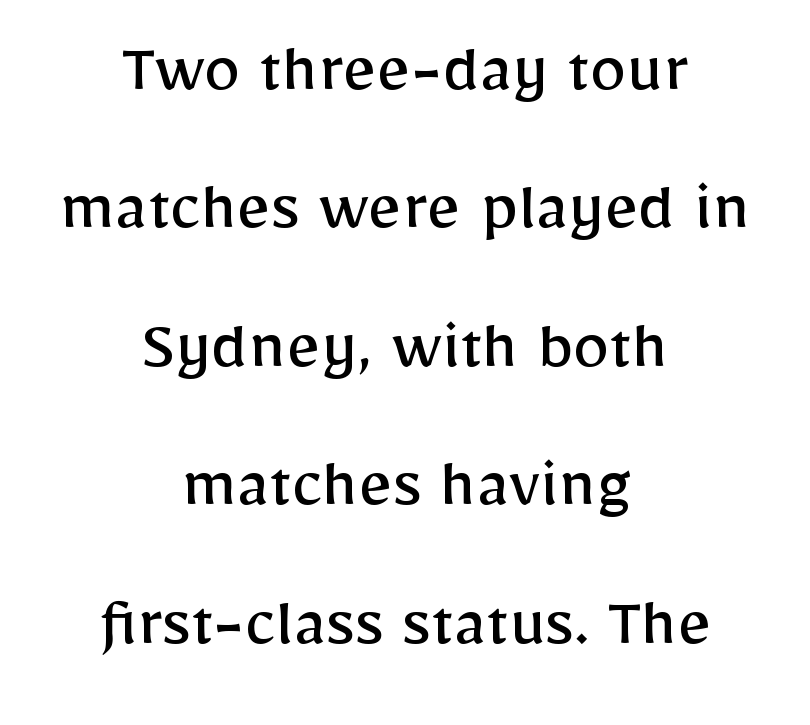
The image shows 74 px regular-weight sans-serif type, upright; set centered, line spacing 1.87x, normal letter spacing, not underlined; low stroke contrast and a medium x-height.
